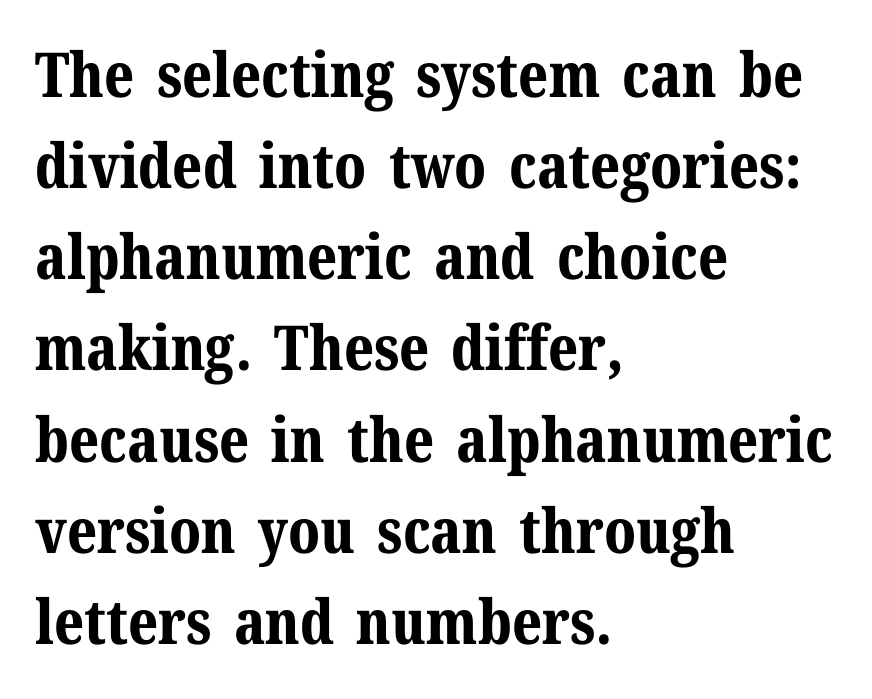
Q: Is the text bold? A: Yes.
Q: Is the text italic (slanted)? A: No, it is upright.
Q: Is the typeface a serif or a sans-serif typeface? A: Serif.
Q: Is the text underlined? A: No.
Q: How is the paragraph aligned? A: Left-aligned.
Q: Is the spacing between letters normal or unusually wide? A: Normal.
Q: Is the spacing between lines tight, normal or loose? A: Normal.
Q: Width (condensed, normal, or wide)? A: Normal.
Q: Stroke contrast? A: Medium.
Q: x-height? A: Medium.
Q: Monospaced? A: No.
